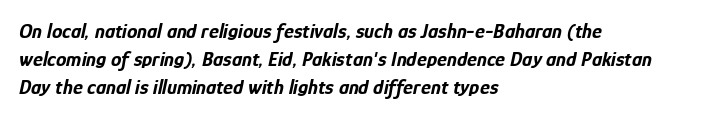
If you drew a ruler down the left edge, every line would touch it. If you measured baseline to baseline, you'd find a middling distance. Plenty of ink on the page — the face is bold. Underline: absent. Default kerning and tracking; the words read as compact shapes. If you drew a line through each stem, it would be angled.
